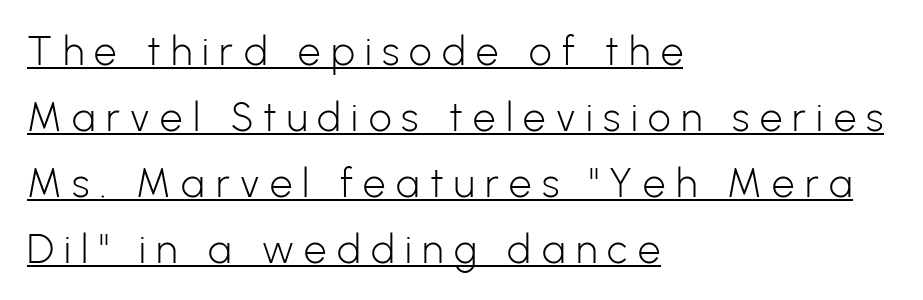
The image shows 40 px light sans-serif type, upright; set left-aligned, normal line spacing (1.65x), unusually wide letter spacing (+0.26 em), underlined; low stroke contrast and a medium x-height.
